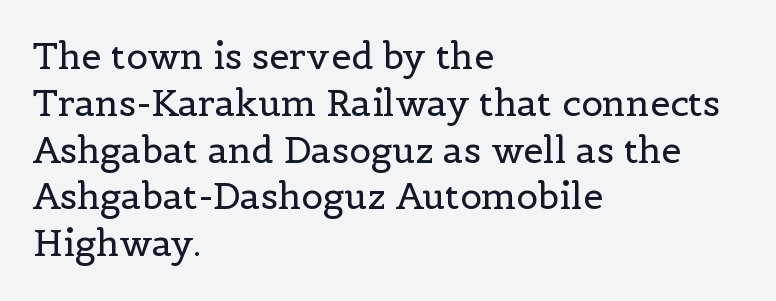
Q: Is the text bold? A: No.
Q: Is the text italic (slanted)? A: No, it is upright.
Q: Is the typeface a serif or a sans-serif typeface? A: Serif.
Q: Is the text underlined? A: No.
Q: How is the paragraph aligned? A: Left-aligned.
Q: Is the spacing between letters normal or unusually wide? A: Normal.
Q: Is the spacing between lines tight, normal or loose? A: Normal.
Q: Width (condensed, normal, or wide)? A: Normal.
Q: x-height? A: Medium.
Q: Monospaced? A: No.
